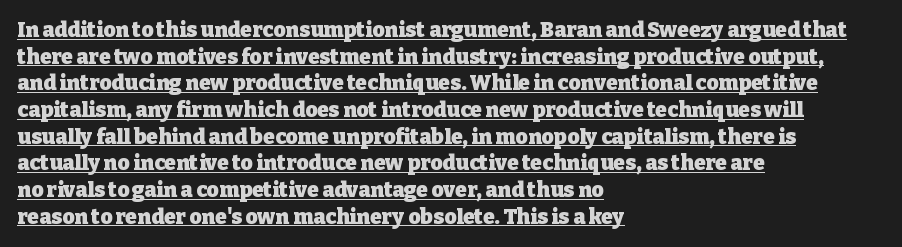
The image shows 21 px bold type, upright; set left-aligned, normal line spacing (1.27x), normal letter spacing, underlined.
